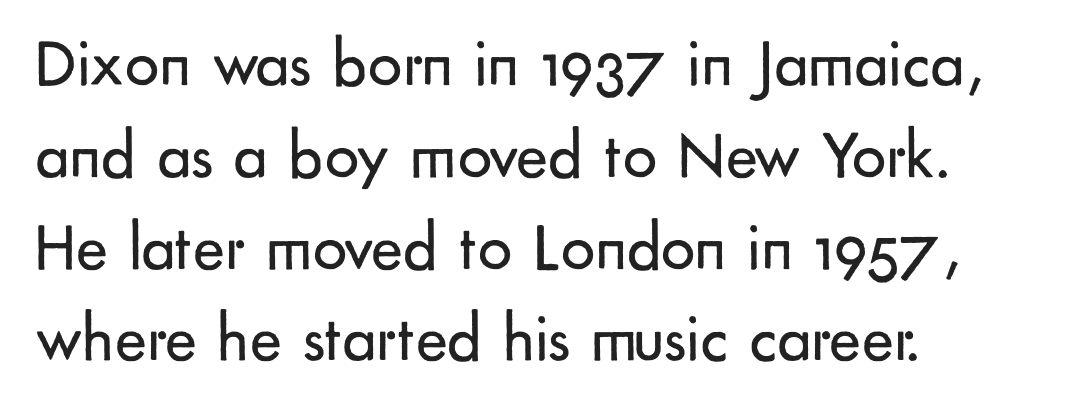
Q: Is the text bold? A: No.
Q: Is the text italic (slanted)? A: No, it is upright.
Q: Is the typeface a serif or a sans-serif typeface? A: Sans-serif.
Q: Is the text underlined? A: No.
Q: How is the paragraph aligned? A: Left-aligned.
Q: Is the spacing between letters normal or unusually wide? A: Normal.
Q: Is the spacing between lines tight, normal or loose? A: Normal.
Q: Width (condensed, normal, or wide)? A: Normal.
Q: Stroke contrast? A: Low.
Q: x-height? A: Small.
Q: Monospaced? A: No.
